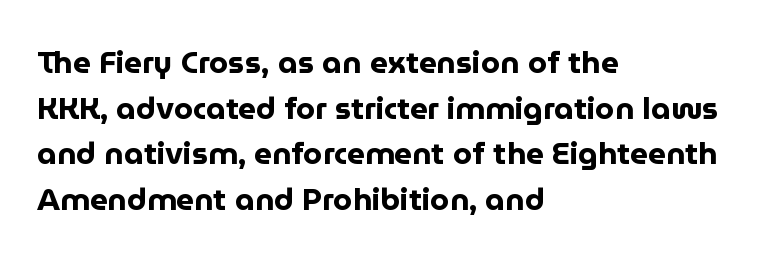
The font family rendered here belongs to the sans-serif group. The tracking reads as untouched default to a designer's eye. The specimen reads as upright at a glance. A normal amount of white space separates one row of letters from the next. The baseline area is clear. The lines are quadded left.
